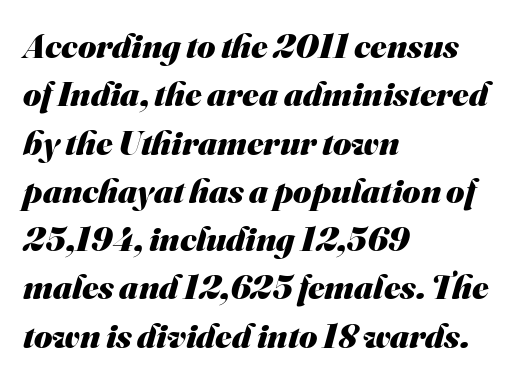
{"serif": "no", "bold": "yes", "weight": "heavy", "width": "normal", "stroke_contrast": "medium", "x_height": "small", "monospaced": "no", "underline": "no", "align": "left", "line_spacing": "normal", "line_spacing_ratio": 1.38, "letter_spacing": "normal", "letter_spacing_em": 0.0, "glyph_px": 35}
